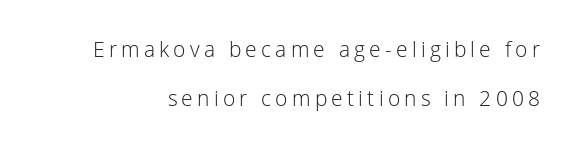
Q: Is the text bold? A: No.
Q: Is the text italic (slanted)? A: No, it is upright.
Q: Is the text underlined? A: No.
Q: Is the spacing between letters normal or unusually wide? A: Unusually wide.
Q: Is the spacing between lines tight, normal or loose? A: Loose.
